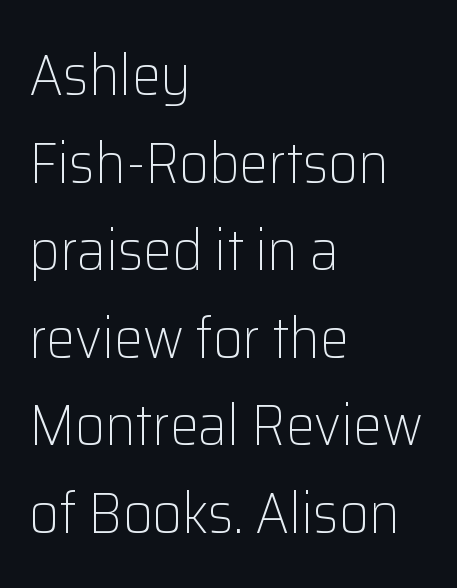
The image shows 58 px light sans-serif type, upright; set left-aligned, normal line spacing (1.51x), normal letter spacing, not underlined; low stroke contrast and a medium x-height.
